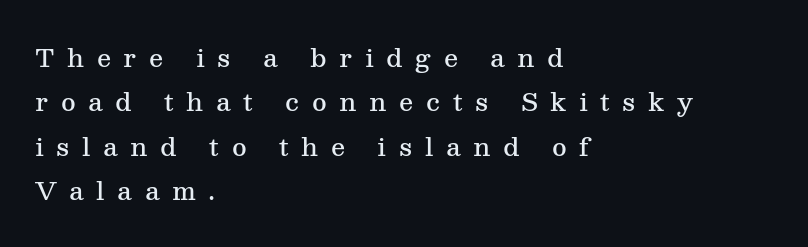
The image shows 25 px text type, upright; set left-aligned, line spacing 1.78x, unusually wide letter spacing (+0.5 em), not underlined.
